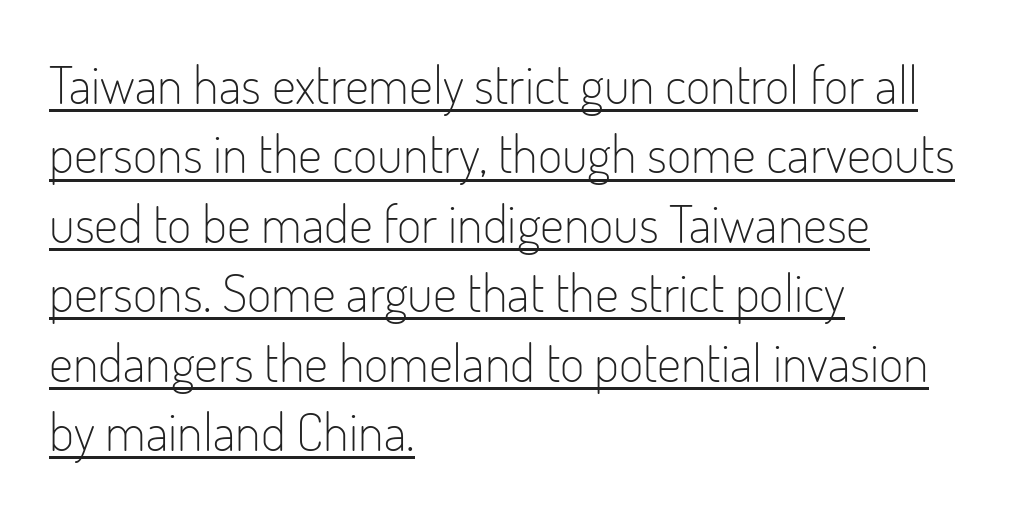
The image shows 53 px light, condensed sans-serif type, upright; set left-aligned, normal line spacing (1.31x), normal letter spacing, underlined; low stroke contrast and a small x-height.
